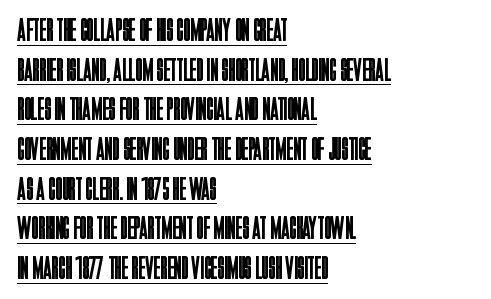
Letter spacing: default. The string is rendered with underlining switched on. Looks like regular typesetting: each glyph gets only the width it needs. The letters carry no serifs — their stems end cleanly without finishing strokes.
